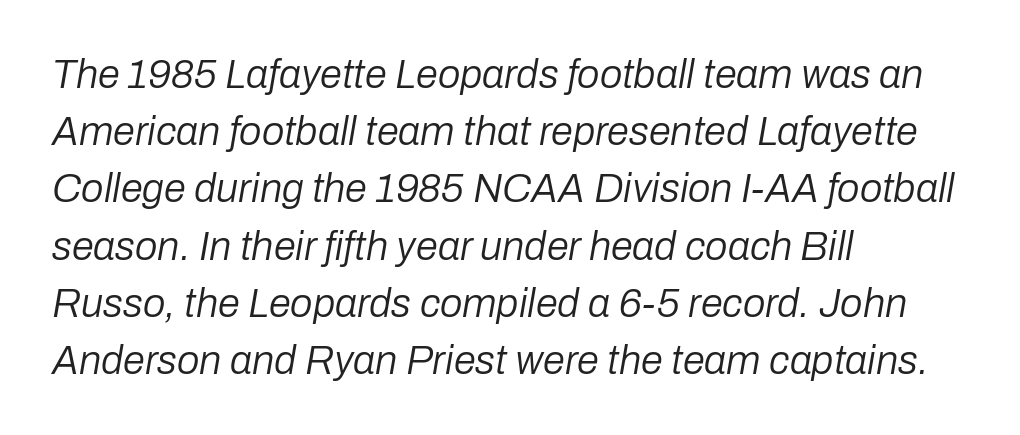
Stroke mass is kept to a normal reading level or below. Is there much room between lines? A standard amount, neither cramped nor airy. Anything drawn beneath the words? Only blank space. The rendering keeps characters at their native spacing.
